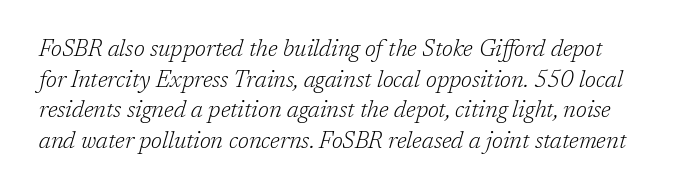
The image shows 23 px text type, italic (leaning right); set normal line spacing (1.33x), normal letter spacing, not underlined.
